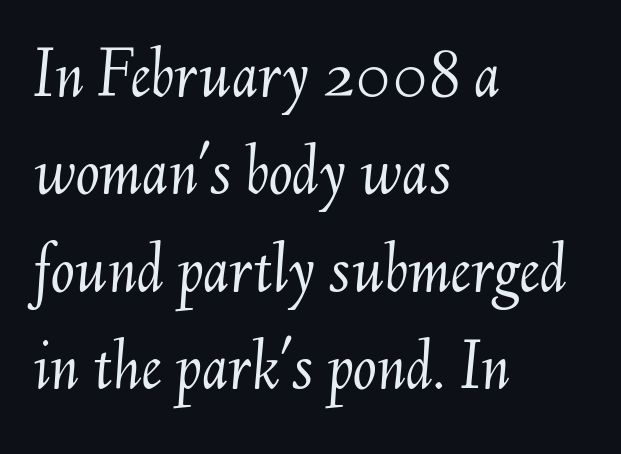
Q: Is the text bold? A: No.
Q: Is the text italic (slanted)? A: Yes, it leans right by about 6 degrees.
Q: Is the text underlined? A: No.
Q: How is the paragraph aligned? A: Left-aligned.
Q: Is the spacing between letters normal or unusually wide? A: Normal.
Q: Is the spacing between lines tight, normal or loose? A: Normal.
Q: Width (condensed, normal, or wide)? A: Normal.
Q: Stroke contrast? A: Medium.
Q: x-height? A: Small.
Q: Monospaced? A: No.
